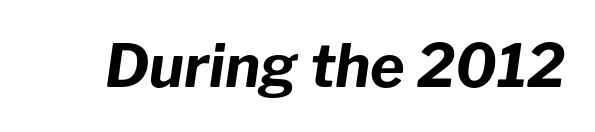
The image shows 59 px bold type, italic (leaning right); set normal letter spacing, not underlined; low stroke contrast and a medium x-height.
